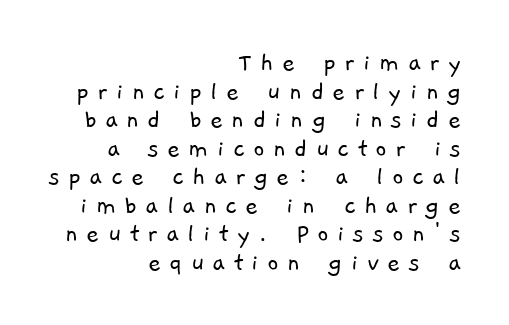
The image shows 28 px light sans-serif type; set right-aligned, tight line spacing (1.02x), unusually wide letter spacing (+0.29 em), not underlined; low stroke contrast and a medium x-height.
